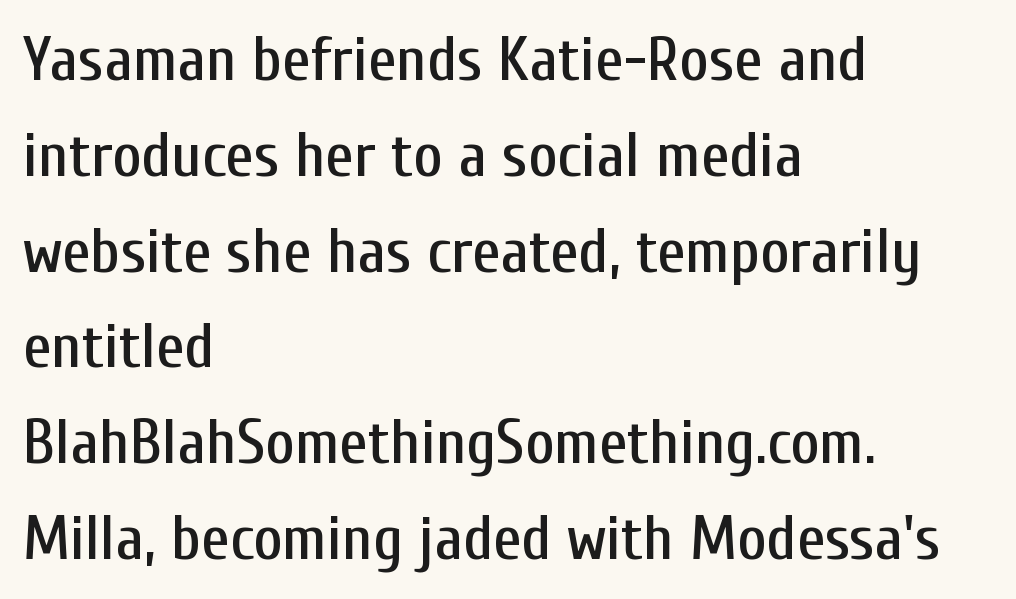
Q: Is the text italic (slanted)? A: No, it is upright.
Q: Is the typeface a serif or a sans-serif typeface? A: Sans-serif.
Q: Is the text underlined? A: No.
Q: How is the paragraph aligned? A: Left-aligned.
Q: Is the spacing between letters normal or unusually wide? A: Normal.
Q: Is the spacing between lines tight, normal or loose? A: Normal.
Q: Width (condensed, normal, or wide)? A: Condensed.
Q: Stroke contrast? A: Low.
Q: x-height? A: Medium.
Q: Monospaced? A: No.
